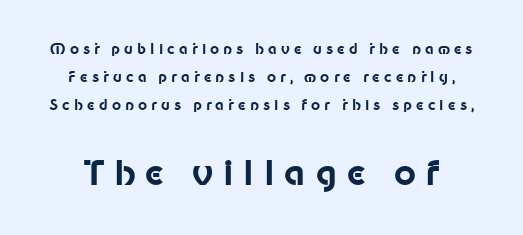
Q: Is the text bold? A: Yes.
Q: Is the text italic (slanted)? A: No, it is upright.
Q: Is the typeface a serif or a sans-serif typeface? A: Sans-serif.
Q: Is the text underlined? A: No.
Q: Is the spacing between letters normal or unusually wide? A: Unusually wide.
Q: Is the spacing between lines tight, normal or loose? A: Loose.
Q: Which block of text is set in a larger size, the first (top) or the second (bottom)? A: The second (bottom) one.
Q: Width (condensed, normal, or wide)? A: Normal.
Q: Stroke contrast? A: Low.
Q: x-height? A: Medium.
Q: Monospaced? A: No.
